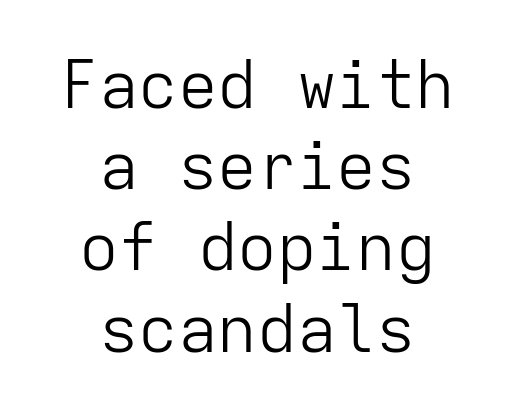
Leftover space on each line is divided equally before and after the words. Every stem runs plumb, perpendicular to the baseline. Stroke thickness stays within the range of a standard reading face or lighter. You can tell from the bare stems that sans-serif type was used. Tracking value appears to be zero — textbook default spacing.
